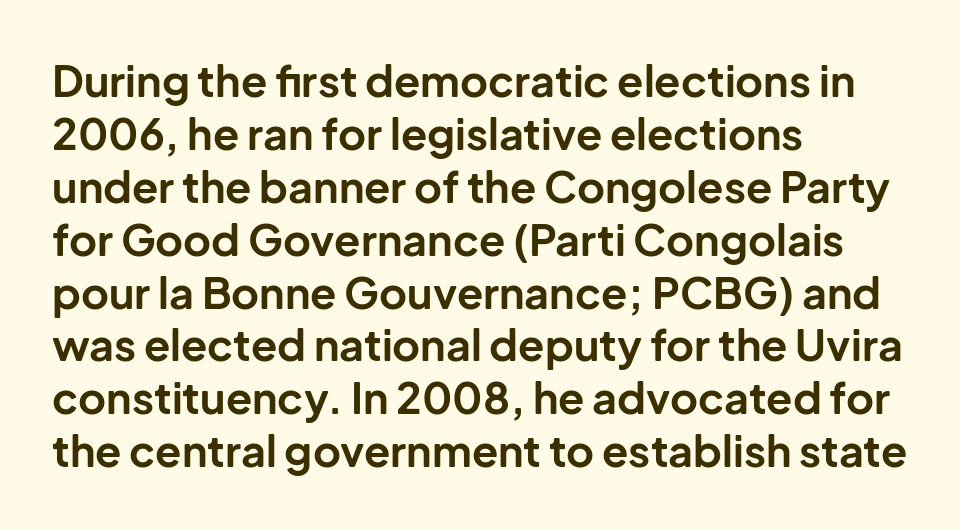
Posture: upright roman. Look at the tracking — it's just the regular setting, nothing added. The typesetter chose a ragged-right arrangement here. A sans-serif font was chosen for this passage. Set as a true bold cut, around the 700 mark.
